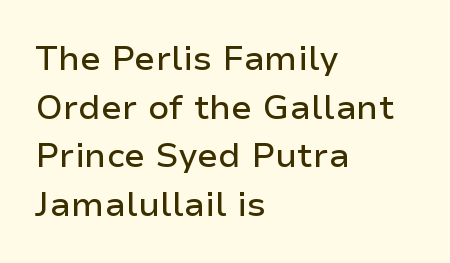
The type sits square on the baseline with zero lean. Reading down the column, the eye jumps a familiar distance to each next line. What kind of face is this? One without serifs — a sans. A classic flush-left, rag-right setting is used for this passage.
